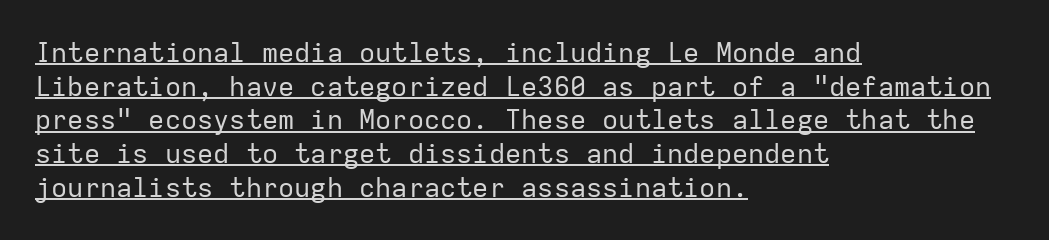
The image shows 27 px text type, upright; set left-aligned, normal line spacing (1.25x), normal letter spacing, underlined.
